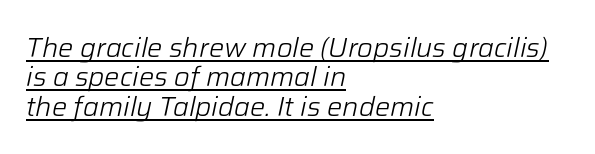
Q: Is the text bold? A: No.
Q: Is the text italic (slanted)? A: Yes, it leans right by about 12 degrees.
Q: Is the text underlined? A: Yes.
Q: How is the paragraph aligned? A: Left-aligned.
Q: Is the spacing between letters normal or unusually wide? A: Normal.
Q: Is the spacing between lines tight, normal or loose? A: Tight.
